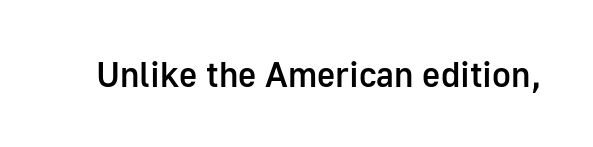
Q: Is the text bold? A: Semi-bold.
Q: Is the text italic (slanted)? A: No, it is upright.
Q: Is the typeface a serif or a sans-serif typeface? A: Sans-serif.
Q: Is the text underlined? A: No.
Q: Is the spacing between letters normal or unusually wide? A: Normal.
Q: Width (condensed, normal, or wide)? A: Normal.
Q: Stroke contrast? A: Low.
Q: x-height? A: Medium.
Q: Monospaced? A: No.
